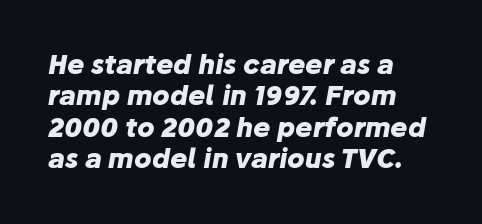
The image shows 26 px bold type, italic (leaning right); set left-aligned, line spacing 1.21x, normal letter spacing, not underlined.
